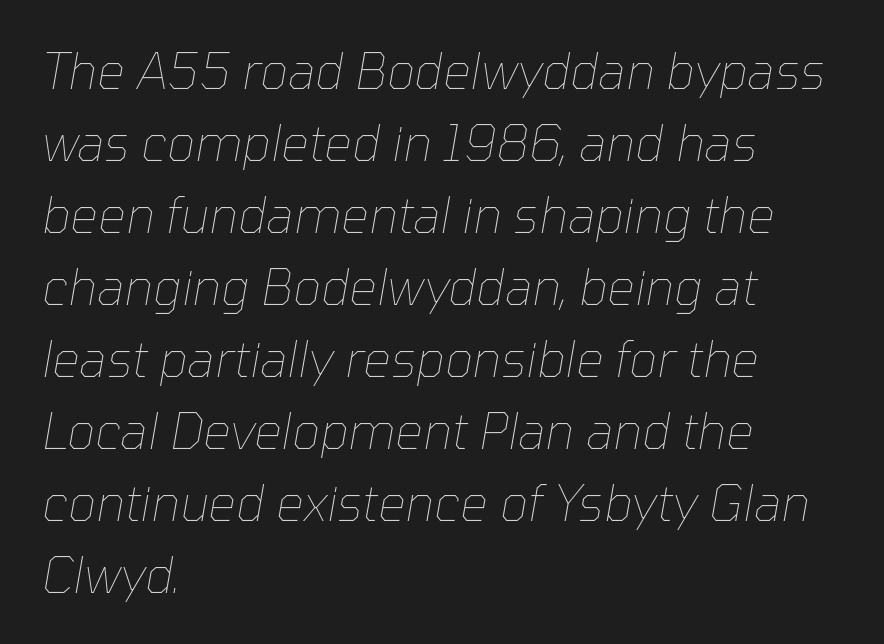
Q: Is the text bold? A: No.
Q: Is the text italic (slanted)? A: Yes, it leans right by about 10 degrees.
Q: Is the text underlined? A: No.
Q: How is the paragraph aligned? A: Left-aligned.
Q: Is the spacing between letters normal or unusually wide? A: Normal.
Q: Is the spacing between lines tight, normal or loose? A: Normal.
Q: Width (condensed, normal, or wide)? A: Normal.
Q: Stroke contrast? A: Low.
Q: x-height? A: Medium.
Q: Monospaced? A: No.
